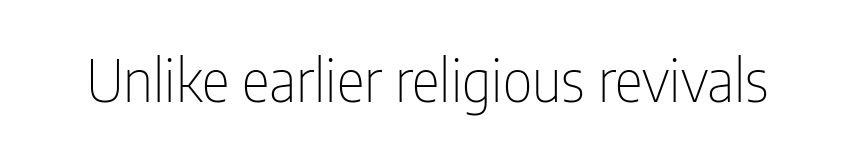
Q: Is the text bold? A: No.
Q: Is the text italic (slanted)? A: No, it is upright.
Q: Is the typeface a serif or a sans-serif typeface? A: Sans-serif.
Q: Is the text underlined? A: No.
Q: Is the spacing between letters normal or unusually wide? A: Normal.
Q: Width (condensed, normal, or wide)? A: Condensed.
Q: Stroke contrast? A: Low.
Q: x-height? A: Medium.
Q: Monospaced? A: No.
